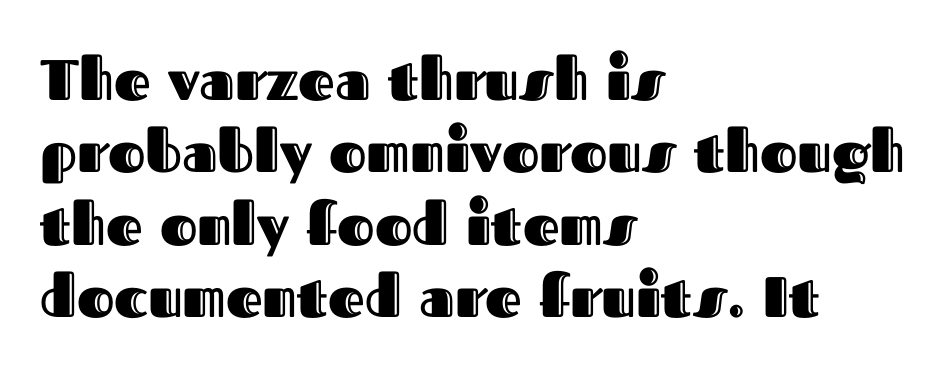
{"italic": "no", "width": "normal", "x_height": "medium", "monospaced": "no", "underline": "no", "align": "left", "line_spacing": "normal", "line_spacing_ratio": 1.27, "letter_spacing": "normal", "letter_spacing_em": 0.0, "glyph_px": 57}
